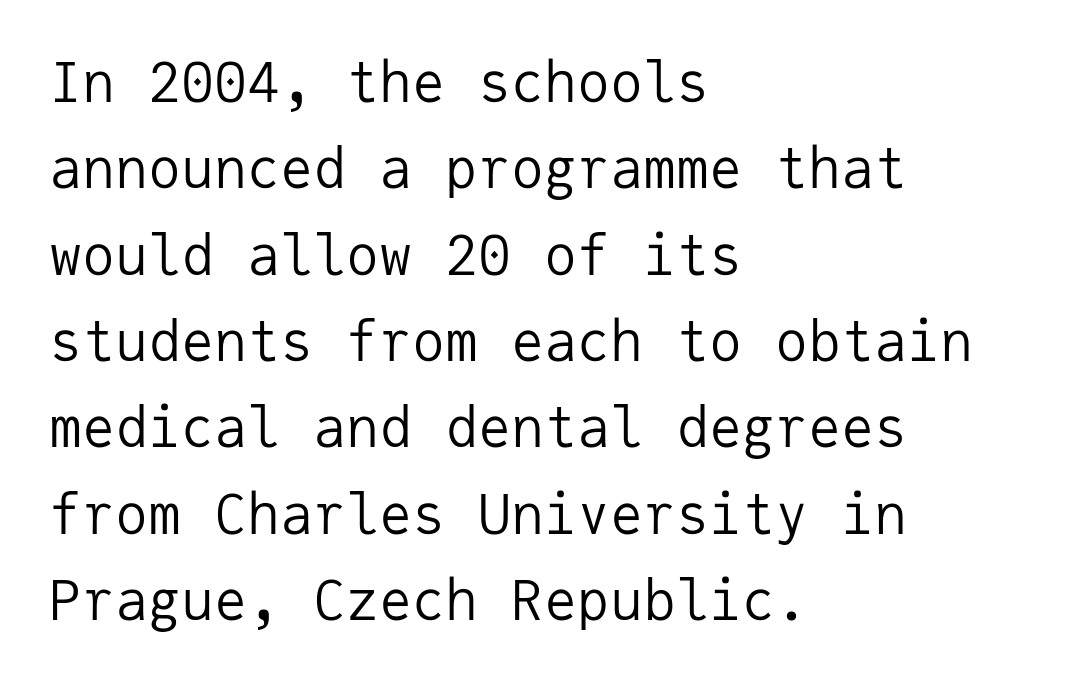
{"serif": "no", "italic": "no", "bold": "no", "weight": "regular", "width": "normal", "stroke_contrast": "low", "x_height": "medium", "monospaced": "yes", "underline": "no", "align": "left", "line_spacing": "normal", "line_spacing_ratio": 1.57, "letter_spacing": "normal", "letter_spacing_em": 0.0, "glyph_px": 55}
